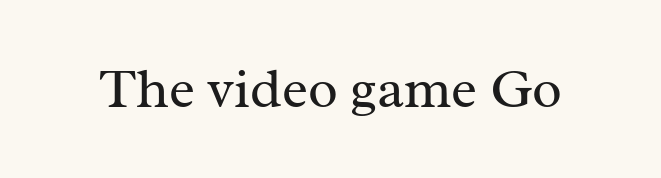
The image shows 55 px regular-weight serif type, upright; set normal letter spacing, not underlined; medium stroke contrast and a medium x-height.
